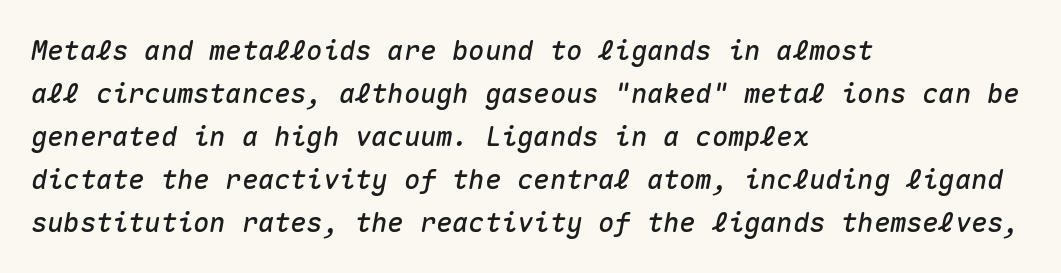
Q: Is the text italic (slanted)? A: Yes, it leans right by about 10 degrees.
Q: Is the text underlined? A: No.
Q: How is the paragraph aligned? A: Left-aligned.
Q: Is the spacing between letters normal or unusually wide? A: Normal.
Q: Is the spacing between lines tight, normal or loose? A: Normal.
